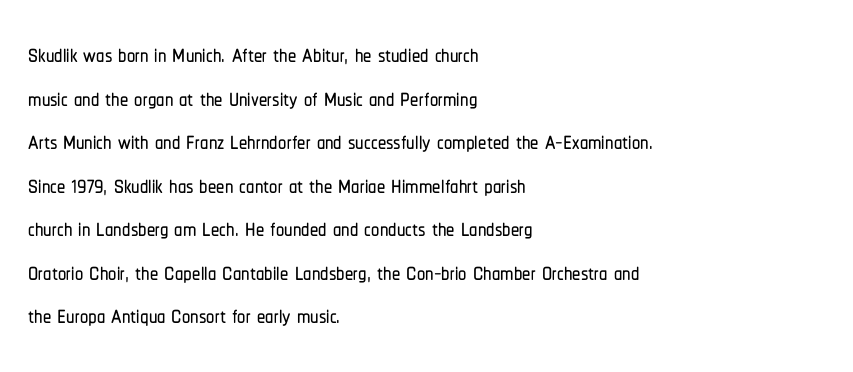
Check where the strokes stop: nothing finishes them off — pure sans. The area under the type is left untouched. In CSS terms this would be text-align: left. A typesetter would call this proportional, since set widths differ per character.
